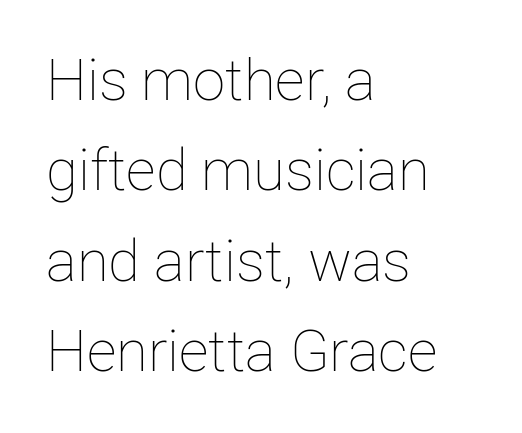
{"italic": "no", "bold": "no", "weight": "thin", "width": "normal", "stroke_contrast": "low", "x_height": "medium", "monospaced": "no", "underline": "no", "align": "left", "line_spacing": "normal", "line_spacing_ratio": 1.56, "letter_spacing": "normal", "letter_spacing_em": 0.0, "glyph_px": 58}
